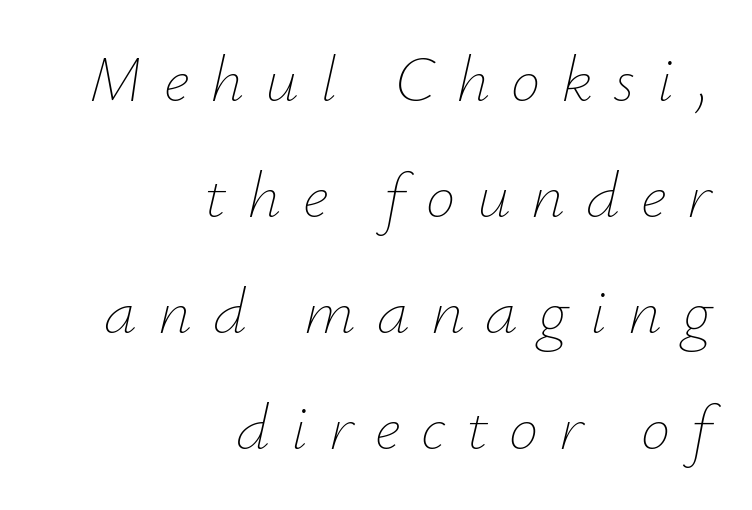
Q: Is the text bold? A: No.
Q: Is the text italic (slanted)? A: Yes, it leans right by about 12 degrees.
Q: Is the text underlined? A: No.
Q: How is the paragraph aligned? A: Right-aligned.
Q: Is the spacing between letters normal or unusually wide? A: Unusually wide.
Q: Width (condensed, normal, or wide)? A: Normal.
Q: Stroke contrast? A: Low.
Q: x-height? A: Small.
Q: Monospaced? A: No.
